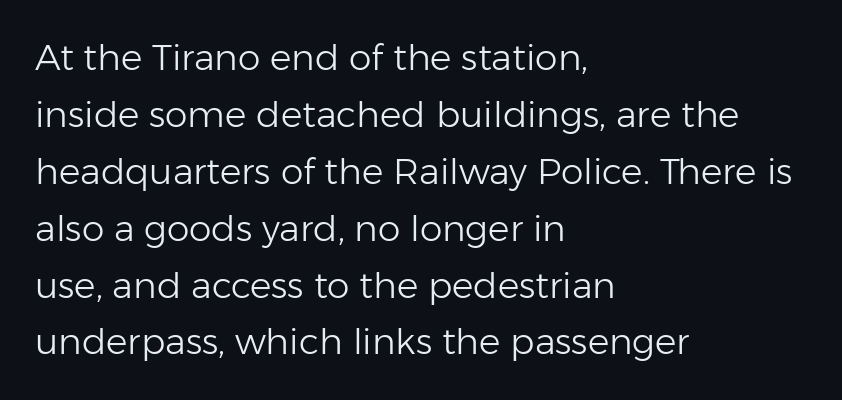
The image shows 36 px light sans-serif type, upright; set left-aligned, normal line spacing (1.58x), normal letter spacing, not underlined; low stroke contrast and a medium x-height.
